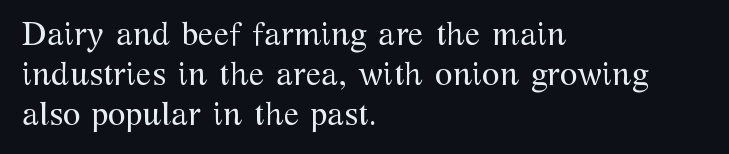
The image shows 32 px regular-weight serif type, upright; set left-aligned, normal line spacing (1.25x), normal letter spacing, not underlined; medium stroke contrast and a medium x-height.
